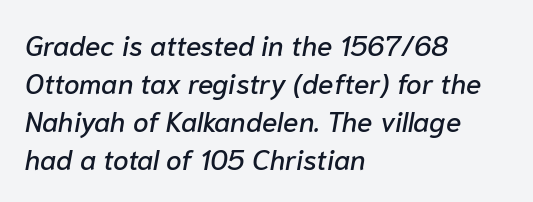
{"italic": "yes", "lean": "right", "slant_degrees": 10, "width": "normal", "stroke_contrast": "low", "x_height": "medium", "monospaced": "no", "underline": "no", "align": "left", "line_spacing": "normal", "line_spacing_ratio": 1.36, "letter_spacing": "normal", "letter_spacing_em": 0.0, "glyph_px": 28}
